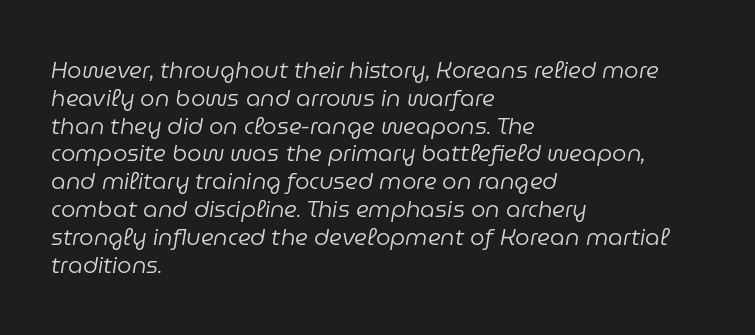
Q: Is the text bold? A: No.
Q: Is the text italic (slanted)? A: Yes, it leans right by about 9 degrees.
Q: Is the text underlined? A: No.
Q: How is the paragraph aligned? A: Left-aligned.
Q: Is the spacing between letters normal or unusually wide? A: Normal.
